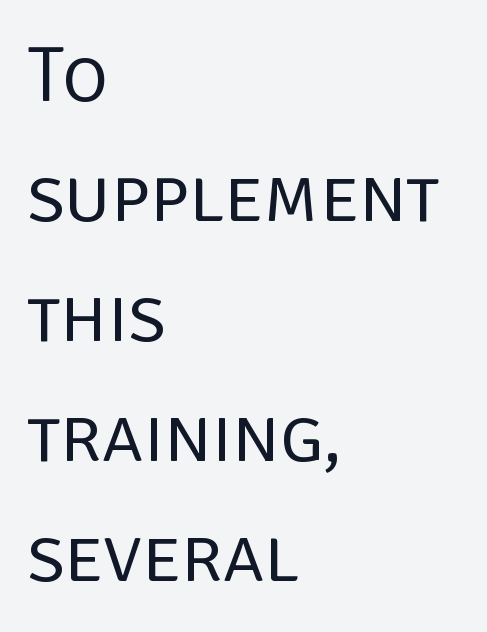
Vertical stems look standard width or narrower in stroke. I'd call this a sans setting — the letters go barefoot. Note the varied advance widths — an 'i' is clearly narrower than an 'm'. Every stem runs plumb, perpendicular to the baseline.
